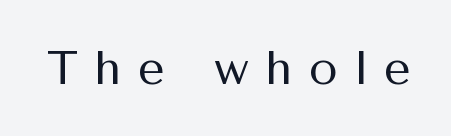
The image shows 47 px regular-weight sans-serif type, upright; set unusually wide letter spacing (+0.35 em), not underlined; medium stroke contrast and a medium x-height.
